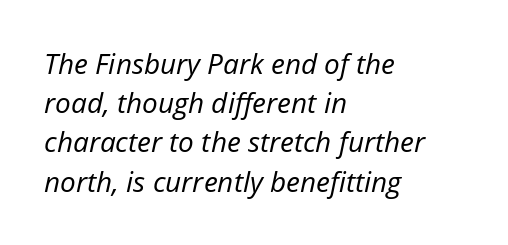
{"italic": "yes", "lean": "right", "slant_degrees": 12, "bold": "no", "weight": "regular", "width": "normal", "stroke_contrast": "low", "x_height": "medium", "monospaced": "no", "underline": "no", "align": "left", "line_spacing": "normal", "line_spacing_ratio": 1.4, "letter_spacing": "normal", "letter_spacing_em": 0.0, "glyph_px": 28}
